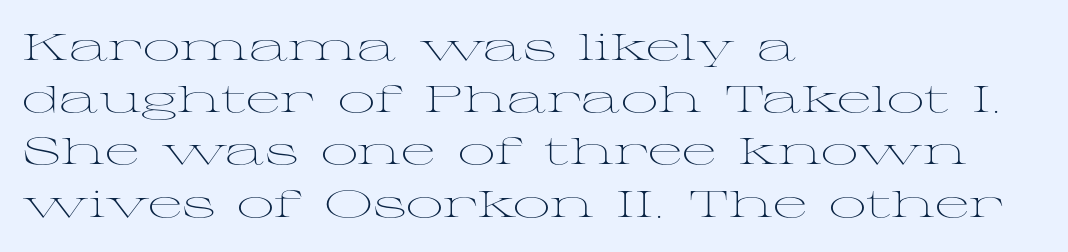
The image shows 37 px light, wide serif type, upright; set left-aligned, normal line spacing (1.41x), normal letter spacing, not underlined; medium stroke contrast and a medium x-height.
